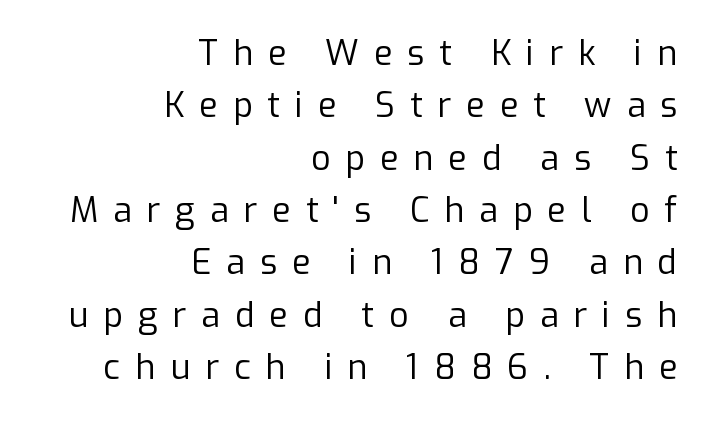
The image shows 34 px regular-weight sans-serif type, upright; set right-aligned, normal line spacing (1.54x), unusually wide letter spacing (+0.44 em), not underlined; low stroke contrast and a medium x-height.
